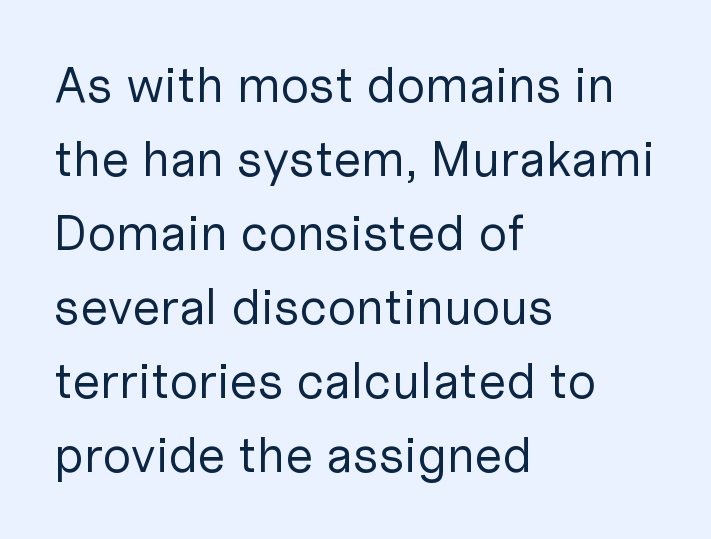
Designer's note — italics off, roman on. The characters are drawn with everyday or finer stroke widths. Successive baselines arrive at the customary interval. The text was rendered using a sans face with plain stroke endings. Each letter keeps its own natural width here, so spacing adapts to shape. The ragged edge is on the right, which tells us the setting is flush left.
